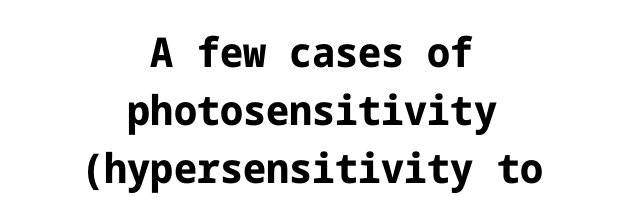
Q: Is the text bold? A: Yes.
Q: Is the text italic (slanted)? A: No, it is upright.
Q: Is the typeface a serif or a sans-serif typeface? A: Sans-serif.
Q: Is the text underlined? A: No.
Q: How is the paragraph aligned? A: Centered.
Q: Is the spacing between letters normal or unusually wide? A: Normal.
Q: Is the spacing between lines tight, normal or loose? A: Normal.
Q: Width (condensed, normal, or wide)? A: Normal.
Q: Stroke contrast? A: Low.
Q: x-height? A: Medium.
